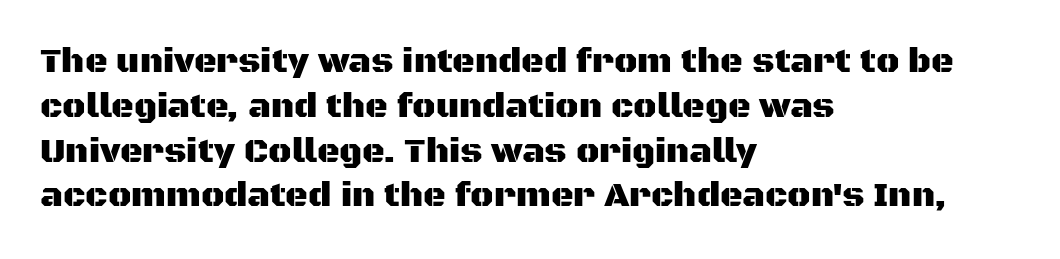
Varying glyph widths throughout — classic text-font behaviour. These lines are composed in type without serifs. Each line starts at the same left margin while the right side varies. Rendered with straight, roman letterforms. Does extra space separate the letters? No, they use regular spacing.
